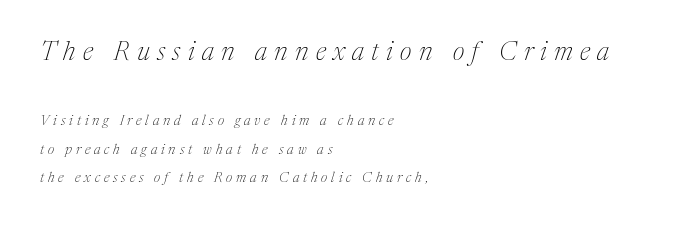
These lines were composed using italics. The passage shown stacks its lines with a broad gap. The area under the type is left untouched. Top chunk: large. Bottom chunk: small. Inter-character spacing is expanded well beyond the font's built-in metrics.
